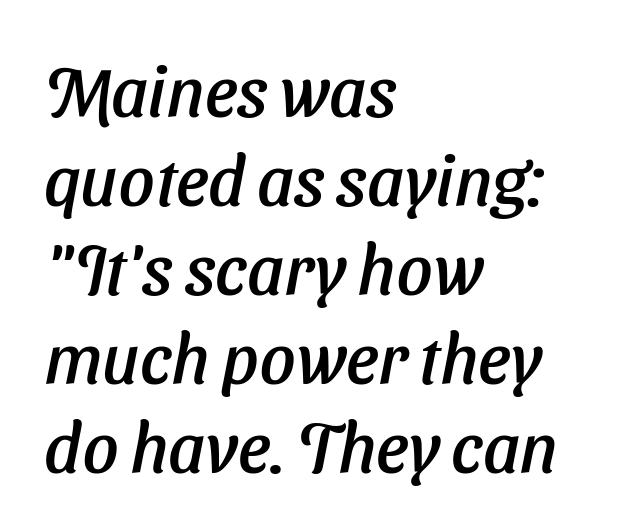
The image shows 70 px text type; set left-aligned, normal line spacing (1.27x), normal letter spacing, not underlined; low stroke contrast and a medium x-height.
